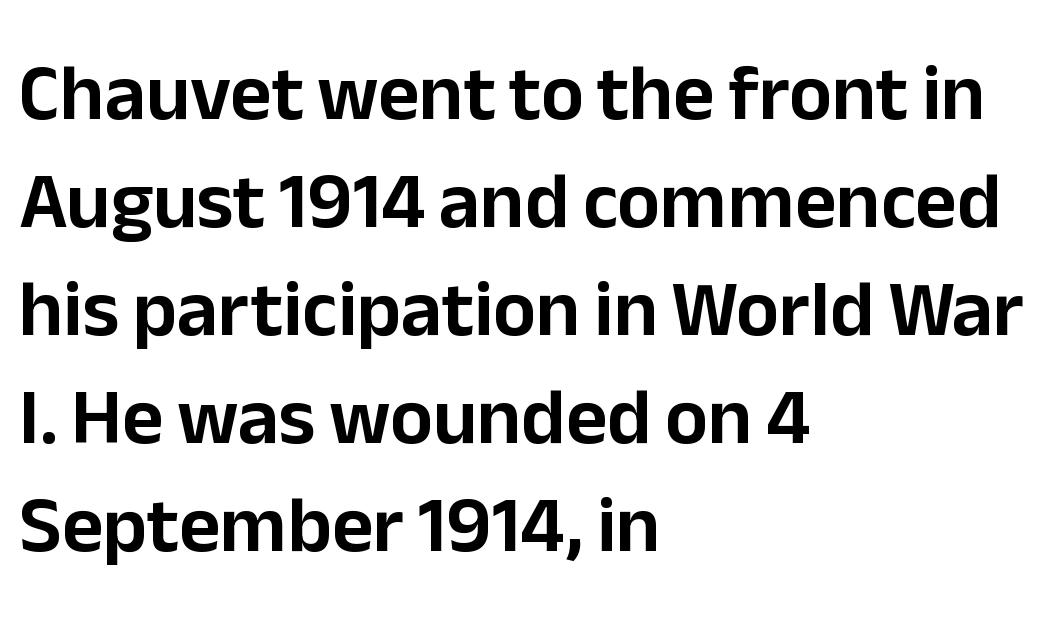
Q: Is the text italic (slanted)? A: No, it is upright.
Q: Is the typeface a serif or a sans-serif typeface? A: Sans-serif.
Q: Is the text underlined? A: No.
Q: How is the paragraph aligned? A: Left-aligned.
Q: Is the spacing between letters normal or unusually wide? A: Normal.
Q: Is the spacing between lines tight, normal or loose? A: Normal.
Q: Width (condensed, normal, or wide)? A: Normal.
Q: Stroke contrast? A: Low.
Q: x-height? A: Medium.
Q: Monospaced? A: No.
